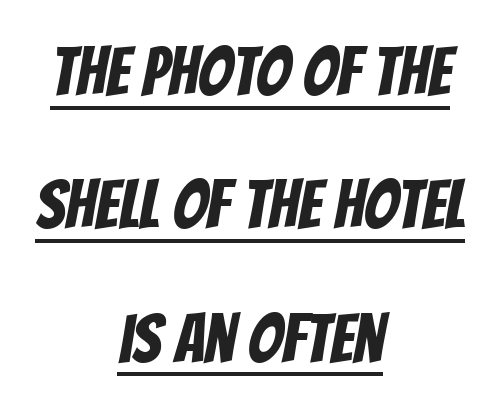
{"serif": "no", "width": "condensed", "stroke_contrast": "low", "x_height": "large", "monospaced": "no", "underline": "yes", "align": "center", "line_spacing": "loose", "line_spacing_ratio": 1.96, "letter_spacing": "normal", "letter_spacing_em": 0.0, "glyph_px": 68}
